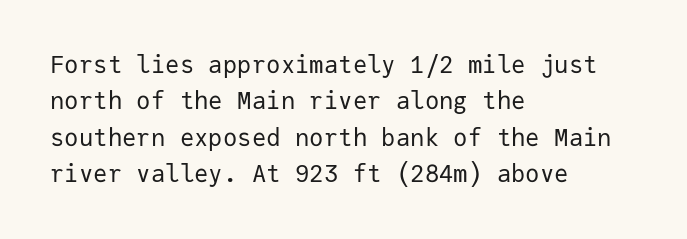
The foot of each line stays bare and open. These lines stack with their left ends in a neat column. Italic: no, the glyphs are upright roman. These lines sit exactly where default settings would place them.
